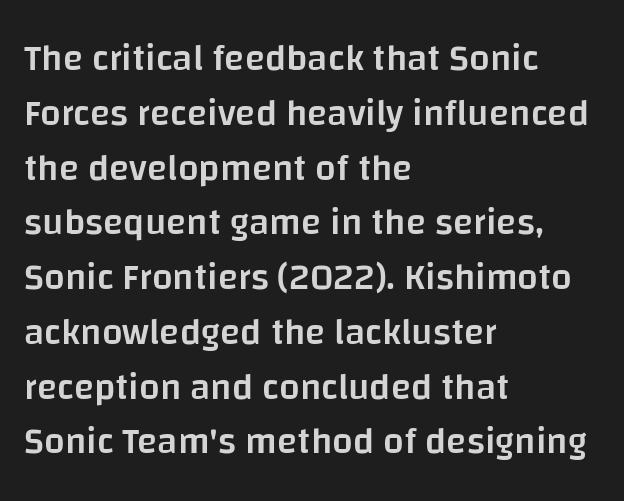
Q: Is the text bold? A: Semi-bold.
Q: Is the text italic (slanted)? A: No, it is upright.
Q: Is the typeface a serif or a sans-serif typeface? A: Sans-serif.
Q: Is the text underlined? A: No.
Q: How is the paragraph aligned? A: Left-aligned.
Q: Is the spacing between letters normal or unusually wide? A: Normal.
Q: Is the spacing between lines tight, normal or loose? A: Normal.
Q: Width (condensed, normal, or wide)? A: Normal.
Q: Stroke contrast? A: Low.
Q: x-height? A: Large.
Q: Monospaced? A: No.
